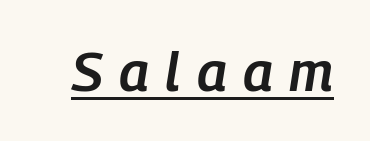
The glyphs are accompanied by a horizontal stroke just below them. Spacing verdict: proportional, widths tailored to each character. If you drew a line through each stem, it would be angled. Slightly chunky letters — semibold, I'd say, not full bold. These lines have a slow, spaced-out rhythm from letter to letter.
